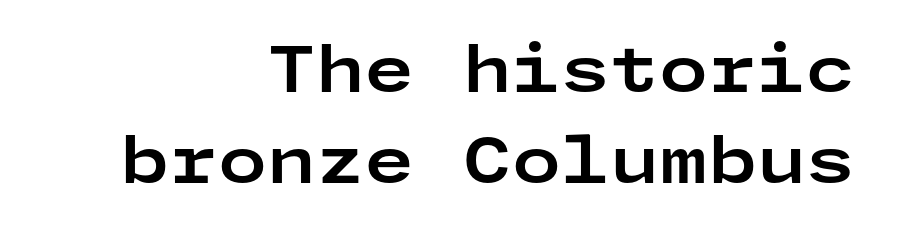
A typesetter would call this leading conventional body-copy spacing. This sample uses plain, unmodified letter spacing. Nope, no serifs anywhere on these letters. Italic: no, the glyphs are upright roman.
